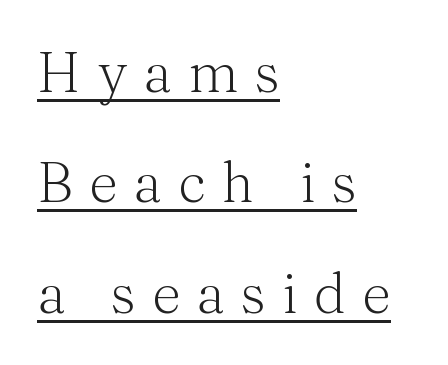
The image shows 56 px light serif type, upright; set left-aligned, loose line spacing (1.97x), unusually wide letter spacing (+0.29 em), underlined; medium stroke contrast and a medium x-height.
